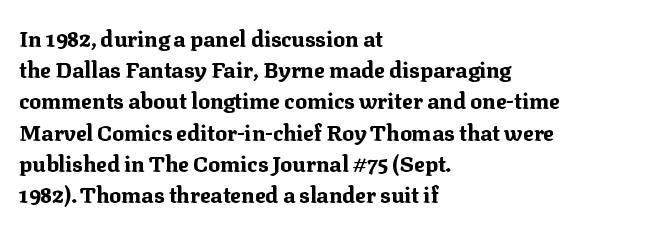
Q: Is the text bold? A: Yes.
Q: Is the text italic (slanted)? A: No, it is upright.
Q: Is the text underlined? A: No.
Q: How is the paragraph aligned? A: Left-aligned.
Q: Is the spacing between letters normal or unusually wide? A: Normal.
Q: Is the spacing between lines tight, normal or loose? A: Normal.
